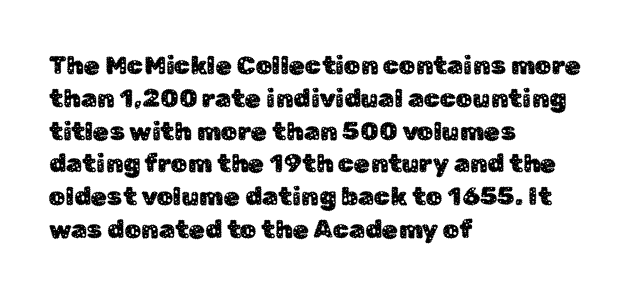
Each new line begins a customary step beneath the previous one. The passage shown is not underscored anywhere. Unlike italic type, these characters show no tilt at all. Casual observation: everything's shoved over to the left.
